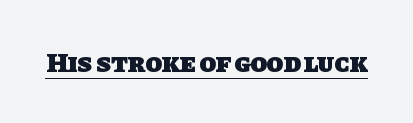
The image shows 27 px bold type; set normal letter spacing, underlined.
